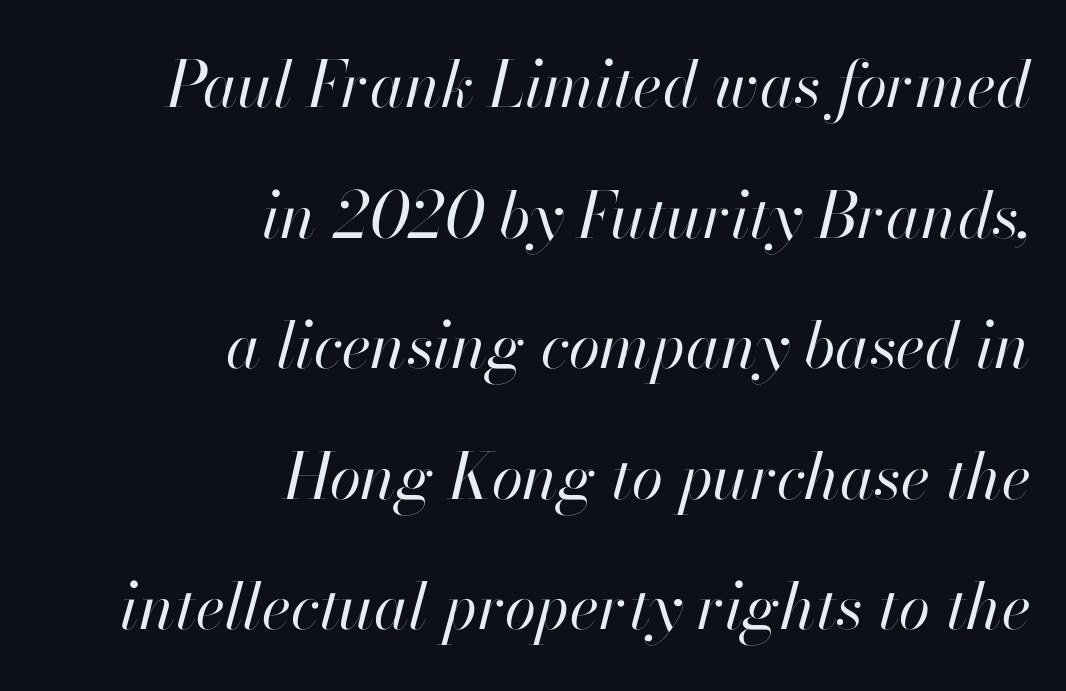
Q: Is the text bold? A: No.
Q: Is the text italic (slanted)? A: Yes, it leans right by about 13 degrees.
Q: Is the text underlined? A: No.
Q: How is the paragraph aligned? A: Right-aligned.
Q: Is the spacing between letters normal or unusually wide? A: Normal.
Q: Is the spacing between lines tight, normal or loose? A: Loose.
Q: Width (condensed, normal, or wide)? A: Normal.
Q: Stroke contrast? A: High.
Q: x-height? A: Small.
Q: Monospaced? A: No.
